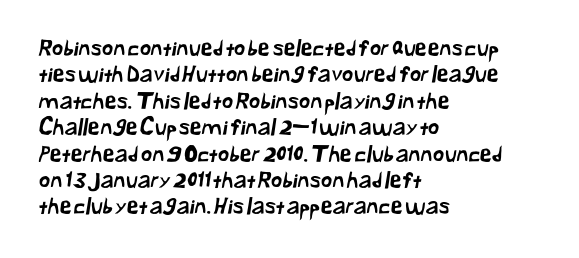
The image shows 22 px text type; set left-aligned, line spacing 1.2x, normal letter spacing, not underlined.
